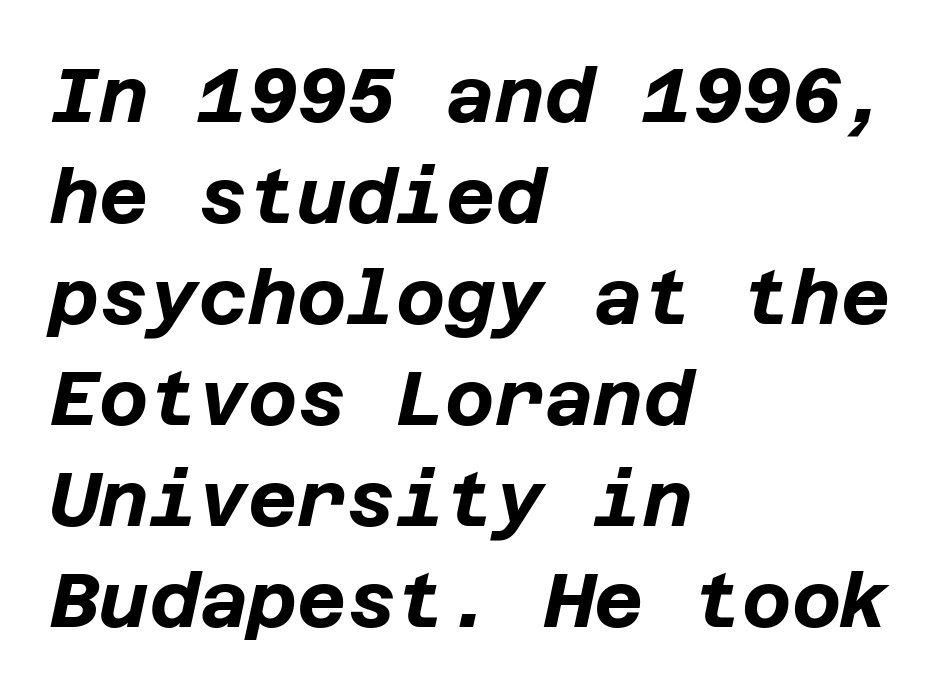
Q: Is the text bold? A: Yes.
Q: Is the text italic (slanted)? A: Yes, it leans right by about 12 degrees.
Q: Is the text underlined? A: No.
Q: How is the paragraph aligned? A: Left-aligned.
Q: Is the spacing between letters normal or unusually wide? A: Normal.
Q: Is the spacing between lines tight, normal or loose? A: Normal.
Q: Width (condensed, normal, or wide)? A: Normal.
Q: Stroke contrast? A: Low.
Q: x-height? A: Large.
